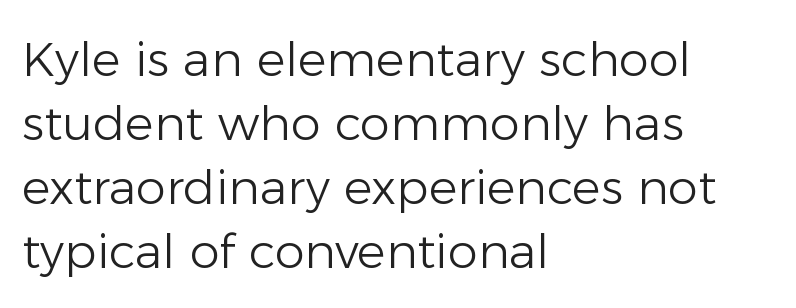
Left-aligned paragraph, ragged on the right. Nope, not italic — everything's standing straight. Clear beneath every line of the passage. The cut favours lightness, reaching ordinary text weight at its darkest. Serifs: no, the terminals of the letterforms are clean.
